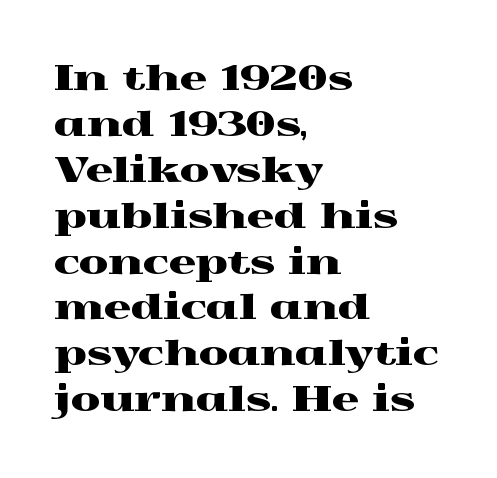
Honestly, there is no underline to notice here at all. The passage shown has conventional tracking throughout. Letterform terminals end in serifs throughout the passage. Horizontal alignment here is leftward, the default for most running prose.
